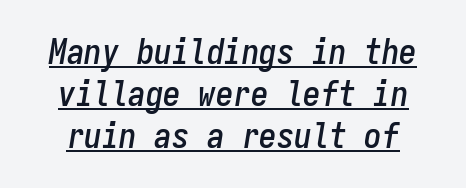
{"italic": "yes", "lean": "right", "slant_degrees": 9, "width": "condensed", "stroke_contrast": "low", "x_height": "medium", "monospaced": "yes", "underline": "yes", "line_spacing_ratio": 1.2, "letter_spacing": "normal", "letter_spacing_em": 0.0, "glyph_px": 35}
